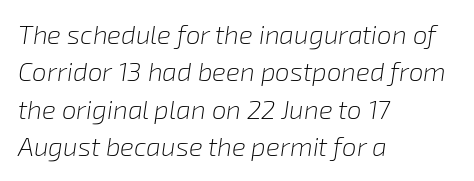
Leading matches the norm, producing a regular column. Every row of glyphs begins at an identical x-position on the left. If you drew a line through each stem, it would be angled. The font sits on the lighter half of the weight spectrum, regular included. A typesetter would call this zero additional tracking. Plain, unruled lines of type.
